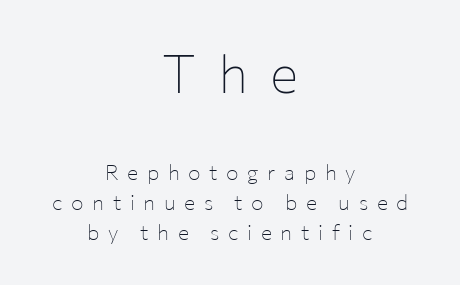
{"serif": "no", "italic": "no", "bold": "no", "weight": "thin", "width": "normal", "stroke_contrast": "low", "x_height": "medium", "monospaced": "no", "underline": "no", "align": "center", "line_spacing": "normal", "line_spacing_ratio": 1.44, "letter_spacing": "wide", "letter_spacing_em": 0.41, "larger_block": "first", "size_ratio": 2.52, "glyph_px": 53}
